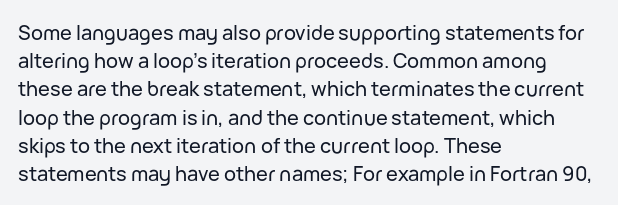
Q: Is the text italic (slanted)? A: No, it is upright.
Q: Is the text underlined? A: No.
Q: How is the paragraph aligned? A: Left-aligned.
Q: Is the spacing between letters normal or unusually wide? A: Normal.
Q: Is the spacing between lines tight, normal or loose? A: Normal.
